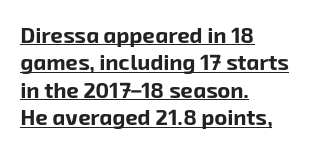
Q: Is the text bold? A: Yes.
Q: Is the text underlined? A: Yes.
Q: How is the paragraph aligned? A: Left-aligned.
Q: Is the spacing between letters normal or unusually wide? A: Normal.
Q: Is the spacing between lines tight, normal or loose? A: Normal.
